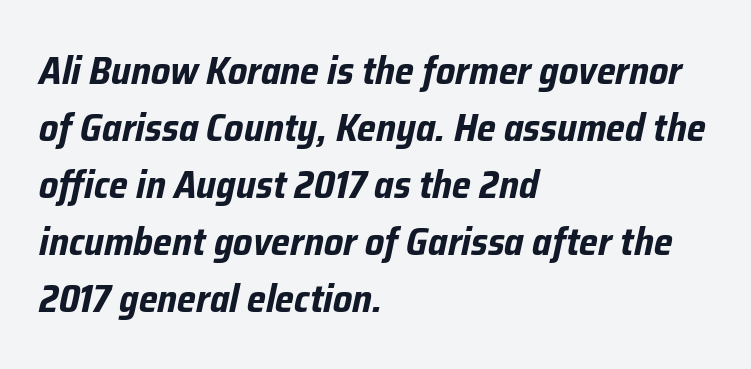
Q: Is the text bold? A: Yes.
Q: Is the text italic (slanted)? A: Yes, it leans right by about 12 degrees.
Q: Is the text underlined? A: No.
Q: How is the paragraph aligned? A: Left-aligned.
Q: Is the spacing between letters normal or unusually wide? A: Normal.
Q: Is the spacing between lines tight, normal or loose? A: Normal.
Q: Width (condensed, normal, or wide)? A: Condensed.
Q: Stroke contrast? A: Low.
Q: x-height? A: Medium.
Q: Monospaced? A: No.
